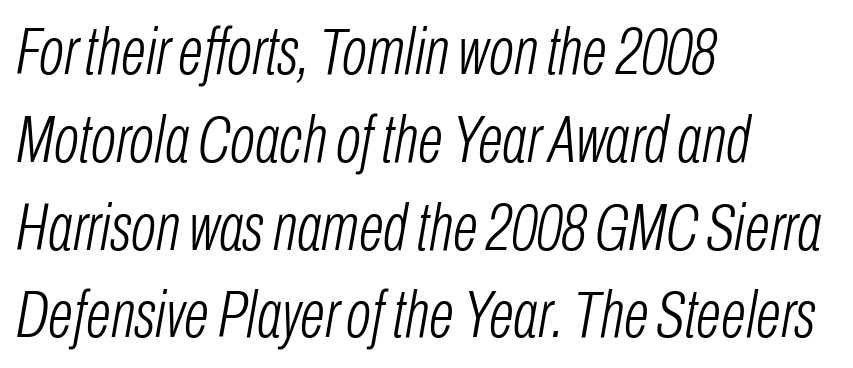
{"italic": "yes", "lean": "right", "slant_degrees": 10, "bold": "no", "weight": "light", "width": "condensed", "stroke_contrast": "low", "x_height": "medium", "monospaced": "no", "underline": "no", "align": "left", "line_spacing": "normal", "line_spacing_ratio": 1.33, "letter_spacing": "normal", "letter_spacing_em": 0.0, "glyph_px": 66}
